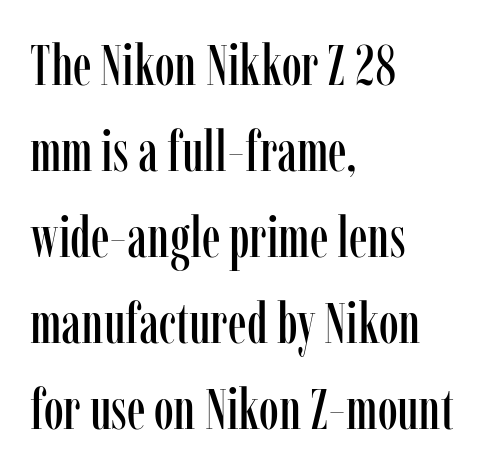
The image shows 57 px condensed serif type, upright; set left-aligned, normal line spacing (1.51x), normal letter spacing, not underlined; low stroke contrast and a medium x-height.
